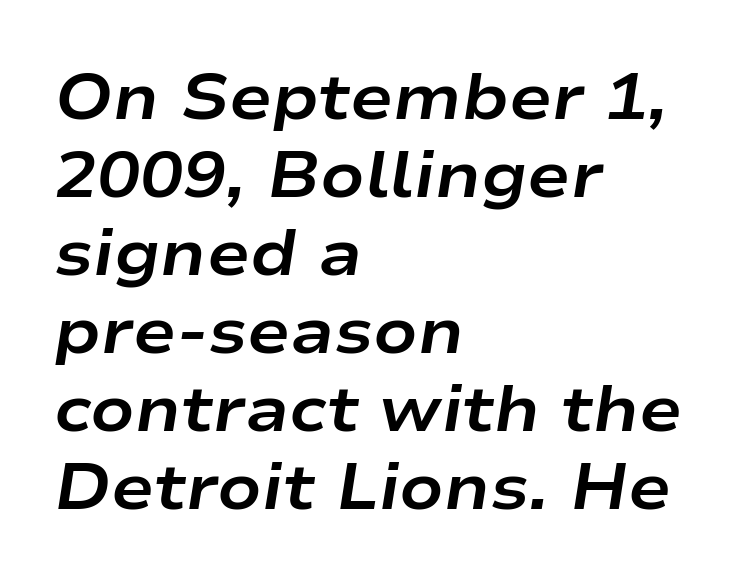
Horizontally, the lines are justified to the leading edge only. The area under the type is left untouched. Italic? Definitely — the glyphs are oblique. Does extra space separate the letters? No, they use regular spacing. Looks like regular typesetting: each glyph gets only the width it needs.
